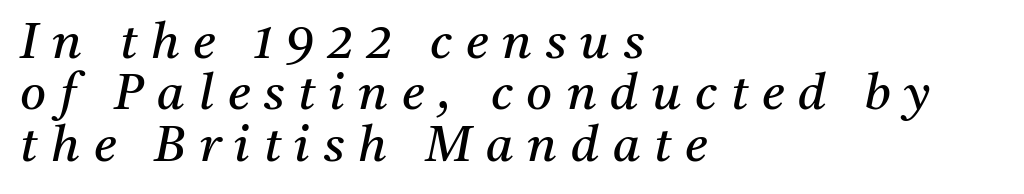
The image shows 50 px regular-weight serif type, italic (leaning right); set left-aligned, tight line spacing (1.03x), unusually wide letter spacing (+0.28 em), not underlined; medium stroke contrast and a medium x-height.
